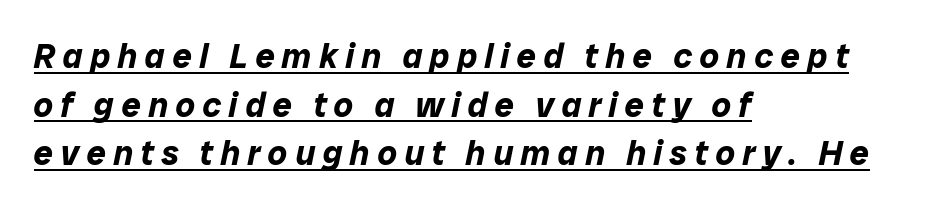
{"italic": "yes", "lean": "right", "slant_degrees": 12, "bold": "yes", "weight": "bold", "width": "normal", "stroke_contrast": "low", "x_height": "medium", "monospaced": "no", "underline": "yes", "align": "left", "line_spacing": "normal", "line_spacing_ratio": 1.43, "letter_spacing": "wide", "letter_spacing_em": 0.22, "glyph_px": 34}
